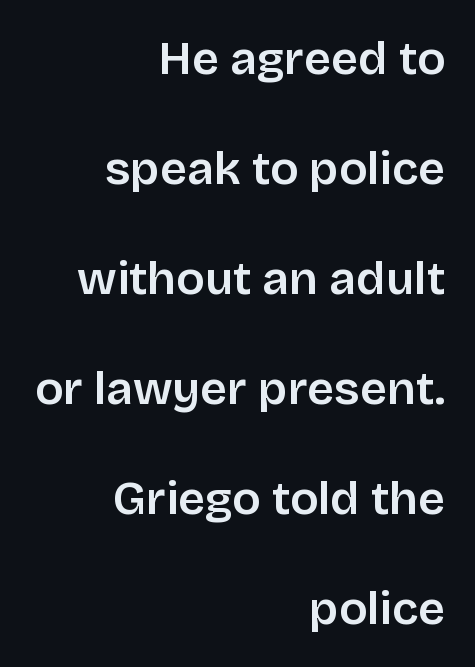
The image shows 47 px sans-serif type, upright; set right-aligned, loose line spacing (2.34x), normal letter spacing, not underlined; low stroke contrast and a large x-height.
